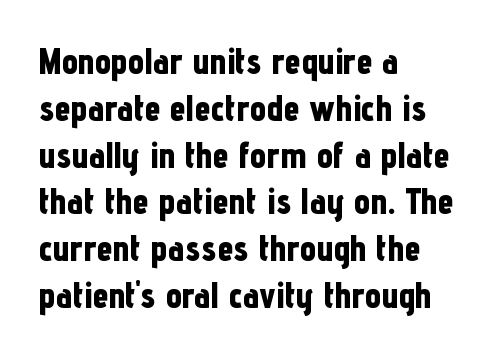
{"serif": "no", "italic": "no", "bold": "yes", "weight": "bold", "width": "condensed", "stroke_contrast": "low", "x_height": "medium", "monospaced": "no", "underline": "no", "align": "left", "line_spacing": "normal", "line_spacing_ratio": 1.3, "letter_spacing": "normal", "letter_spacing_em": 0.0, "glyph_px": 36}
